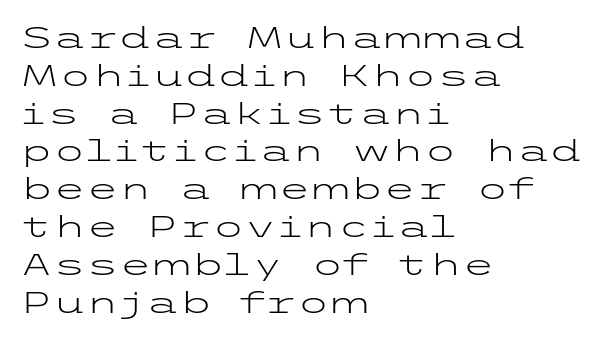
Q: Is the text bold? A: No.
Q: Is the text italic (slanted)? A: No, it is upright.
Q: Is the typeface a serif or a sans-serif typeface? A: Sans-serif.
Q: Is the text underlined? A: No.
Q: How is the paragraph aligned? A: Left-aligned.
Q: Is the spacing between letters normal or unusually wide? A: Normal.
Q: Is the spacing between lines tight, normal or loose? A: Normal.
Q: Width (condensed, normal, or wide)? A: Wide.
Q: Stroke contrast? A: Low.
Q: x-height? A: Medium.
